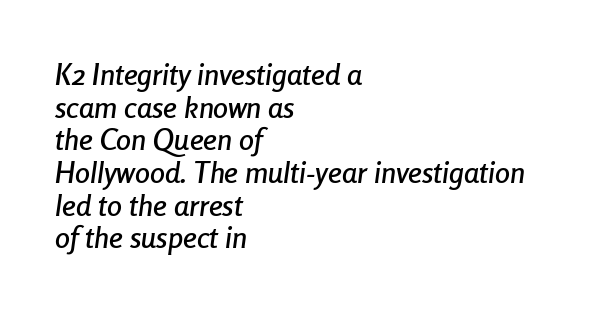
{"italic": "yes", "lean": "right", "slant_degrees": 8, "width": "condensed", "stroke_contrast": "low", "x_height": "medium", "monospaced": "no", "underline": "no", "align": "left", "line_spacing": "tight", "line_spacing_ratio": 1.09, "letter_spacing": "normal", "letter_spacing_em": 0.0, "glyph_px": 30}
